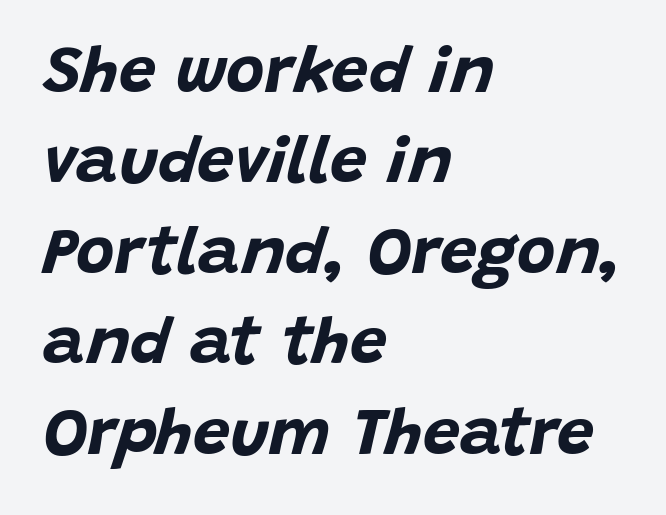
The image shows 66 px bold type, italic (leaning right); set left-aligned, normal line spacing (1.37x), normal letter spacing, not underlined; low stroke contrast and a large x-height.
